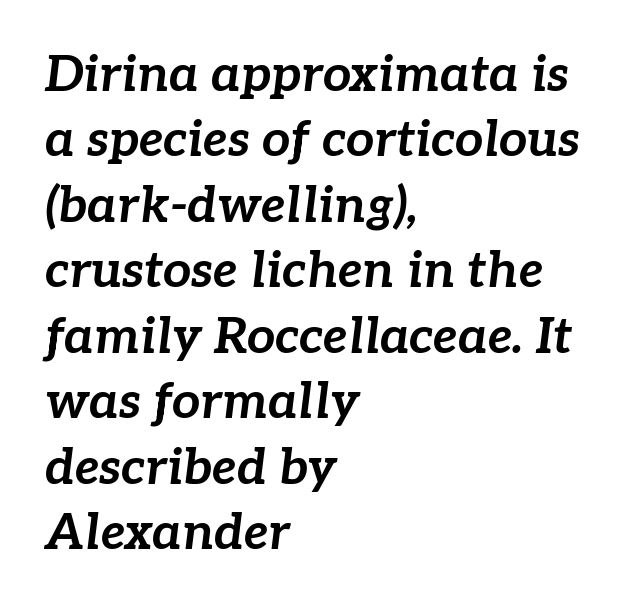
{"italic": "yes", "lean": "right", "slant_degrees": 7, "bold": "yes", "weight": "bold", "width": "normal", "stroke_contrast": "low", "x_height": "medium", "monospaced": "no", "underline": "no", "align": "left", "line_spacing": "normal", "line_spacing_ratio": 1.31, "letter_spacing": "normal", "letter_spacing_em": 0.0, "glyph_px": 50}
